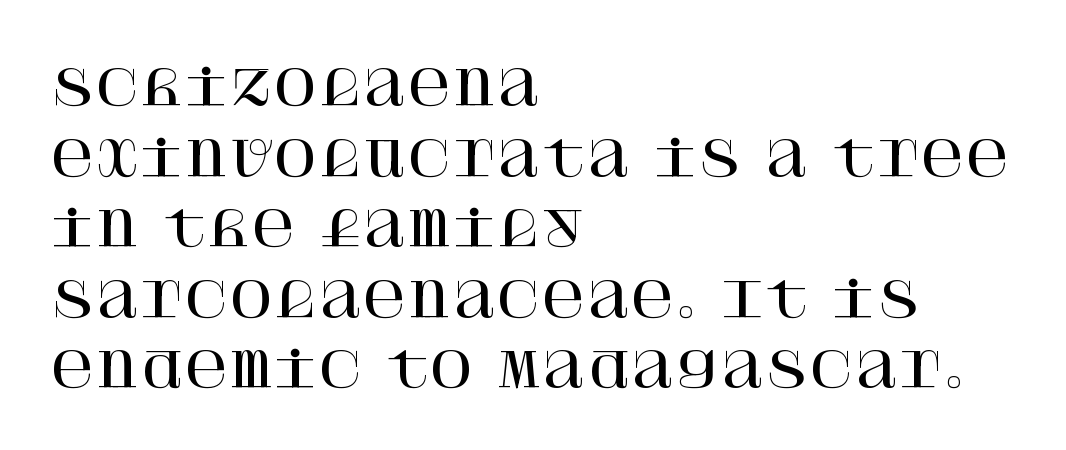
Posture: straight, roman, zero tilt. Type without underlining. These lines are set flush left with a ragged right edge. Unlike a clean sans, this face finishes its strokes with serifs. Observe the ordinary spacing: letters are neighbours, not strangers. How would I describe the line gaps? Plain and ordinary.
